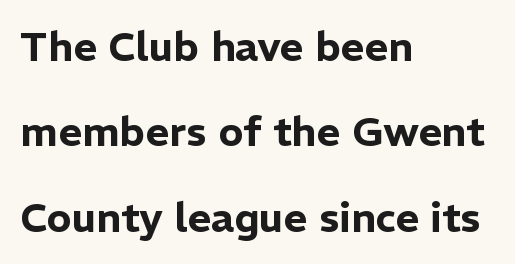
Q: Is the text italic (slanted)? A: No, it is upright.
Q: Is the typeface a serif or a sans-serif typeface? A: Sans-serif.
Q: Is the text underlined? A: No.
Q: How is the paragraph aligned? A: Left-aligned.
Q: Is the spacing between letters normal or unusually wide? A: Normal.
Q: Is the spacing between lines tight, normal or loose? A: Loose.
Q: Width (condensed, normal, or wide)? A: Normal.
Q: Stroke contrast? A: Low.
Q: x-height? A: Medium.
Q: Monospaced? A: No.
